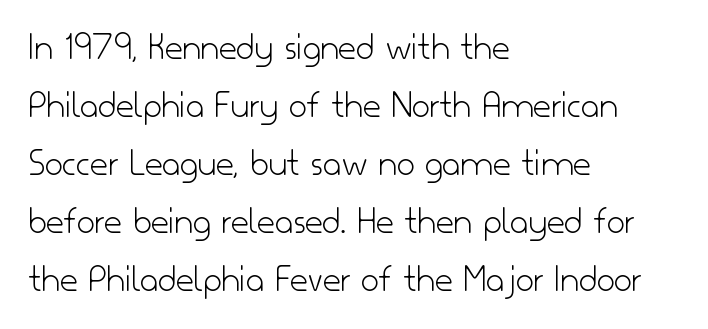
The leading is moderate, giving the passage an even texture. Upright lettering throughout. Glance below the letters and you will spot only blank space. Regarding serifs, this sample does without them.
